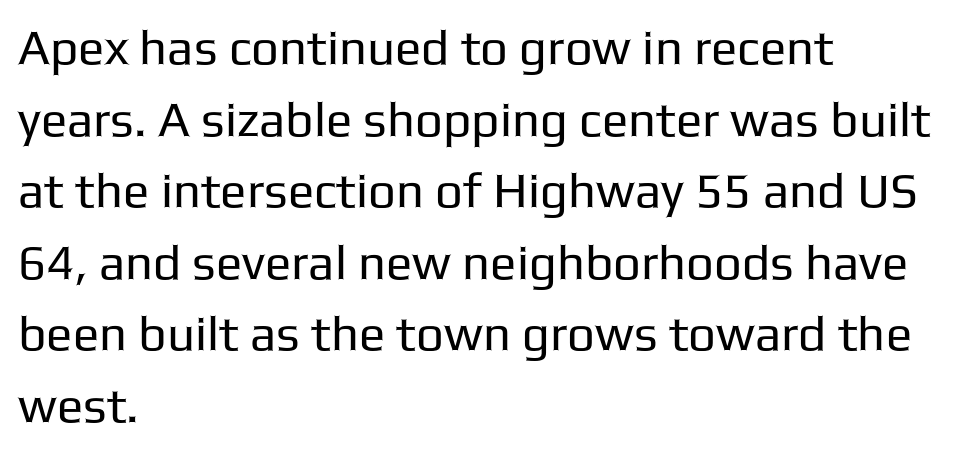
The image shows 49 px regular-weight sans-serif type, upright; set left-aligned, normal line spacing (1.46x), normal letter spacing, not underlined; low stroke contrast and a medium x-height.
